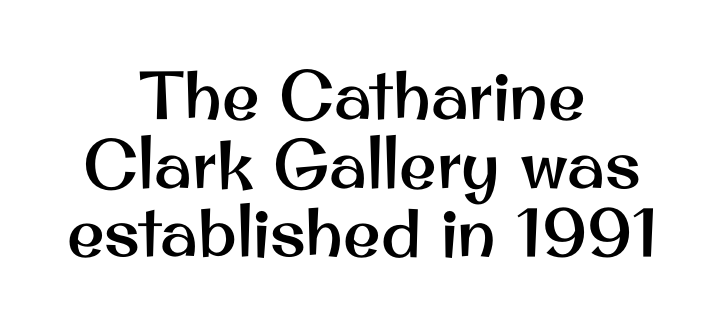
Q: Is the text italic (slanted)? A: No, it is upright.
Q: Is the typeface a serif or a sans-serif typeface? A: Sans-serif.
Q: Is the text underlined? A: No.
Q: How is the paragraph aligned? A: Centered.
Q: Is the spacing between letters normal or unusually wide? A: Normal.
Q: Is the spacing between lines tight, normal or loose? A: Tight.
Q: Width (condensed, normal, or wide)? A: Normal.
Q: Stroke contrast? A: Medium.
Q: x-height? A: Small.
Q: Monospaced? A: No.
